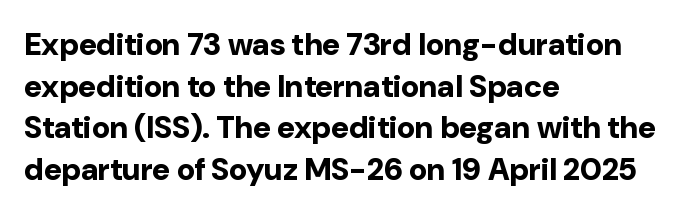
The image shows 31 px bold sans-serif type, upright; set left-aligned, normal line spacing (1.34x), normal letter spacing, not underlined; low stroke contrast and a medium x-height.
